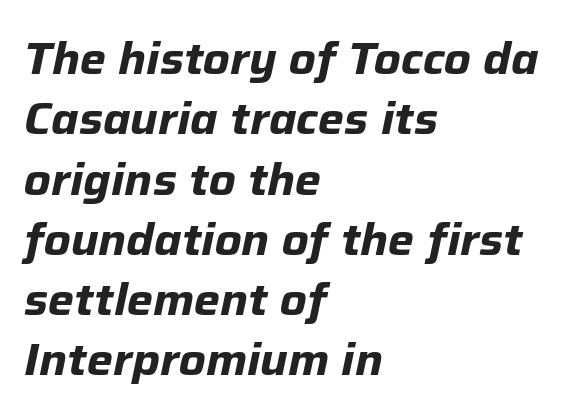
Q: Is the text bold? A: Yes.
Q: Is the text italic (slanted)? A: Yes, it leans right by about 12 degrees.
Q: Is the text underlined? A: No.
Q: How is the paragraph aligned? A: Left-aligned.
Q: Is the spacing between letters normal or unusually wide? A: Normal.
Q: Is the spacing between lines tight, normal or loose? A: Normal.
Q: Width (condensed, normal, or wide)? A: Normal.
Q: Stroke contrast? A: Low.
Q: x-height? A: Medium.
Q: Monospaced? A: No.
